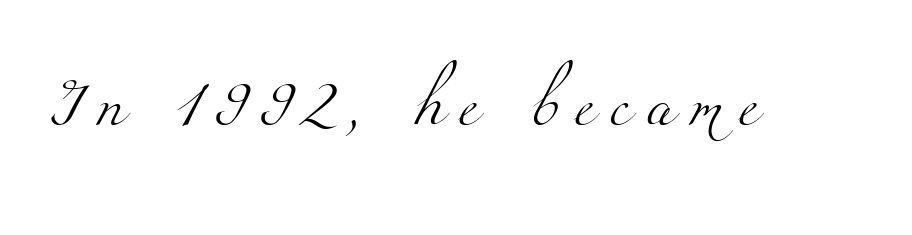
Each stroke keeps to a modest, everyday thickness or less. Substantial extra tracking has been applied to these lines. Nobody drew a line under any word here.
